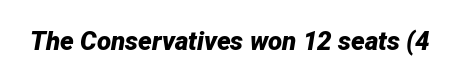
The image shows 26 px bold type, italic (leaning right); set normal letter spacing, not underlined.
